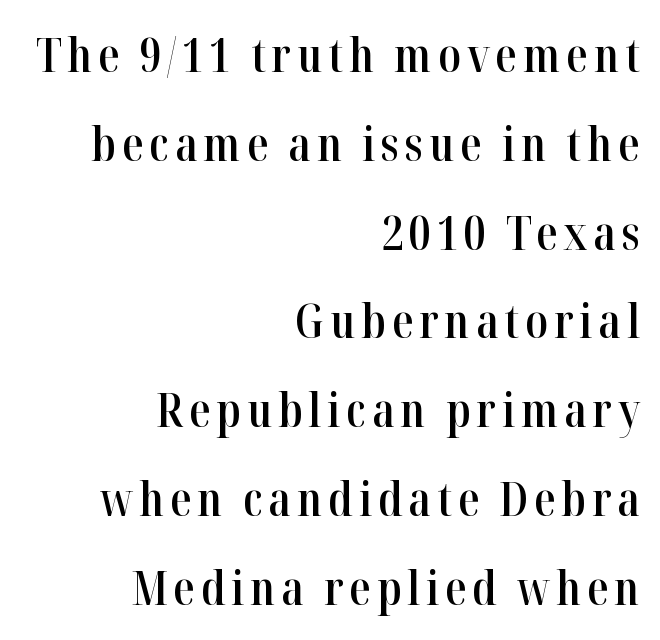
Q: Is the text bold? A: Semi-bold.
Q: Is the text italic (slanted)? A: No, it is upright.
Q: Is the typeface a serif or a sans-serif typeface? A: Serif.
Q: Is the text underlined? A: No.
Q: How is the paragraph aligned? A: Right-aligned.
Q: Width (condensed, normal, or wide)? A: Condensed.
Q: Stroke contrast? A: High.
Q: x-height? A: Medium.
Q: Monospaced? A: No.
